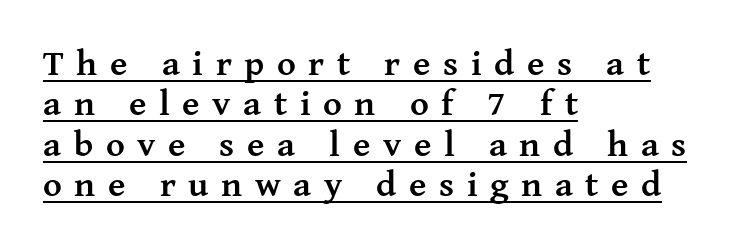
Q: Is the text bold? A: Yes.
Q: Is the text italic (slanted)? A: No, it is upright.
Q: Is the typeface a serif or a sans-serif typeface? A: Serif.
Q: Is the text underlined? A: Yes.
Q: How is the paragraph aligned? A: Left-aligned.
Q: Is the spacing between letters normal or unusually wide? A: Unusually wide.
Q: Is the spacing between lines tight, normal or loose? A: Tight.
Q: Width (condensed, normal, or wide)? A: Normal.
Q: Stroke contrast? A: Medium.
Q: x-height? A: Medium.
Q: Monospaced? A: No.
